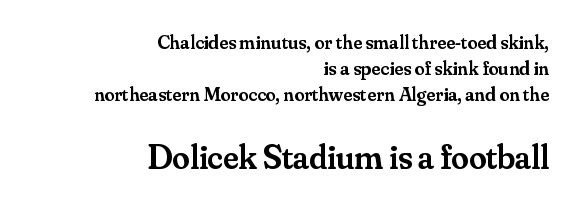
The sample has been set in demibold, a notch under bold. Does the copy run flush right? Yes — the right margin is perfectly even. Characters follow at the spacing the type designer built in. Unlike italic type, these characters show no tilt at all.
